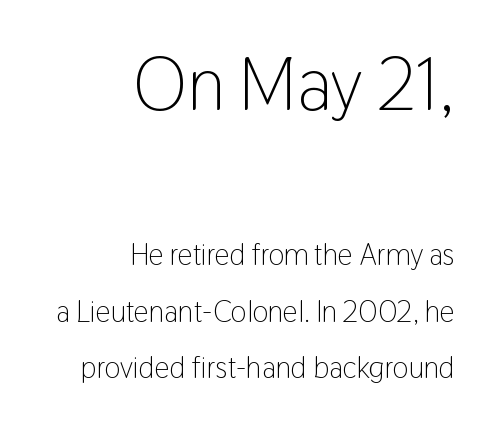
Letter spacing: default. The letters carry no serifs — their stems end cleanly without finishing strokes. Short and long lines alike share a common ending point at right. Underlining? Definitely not there.
